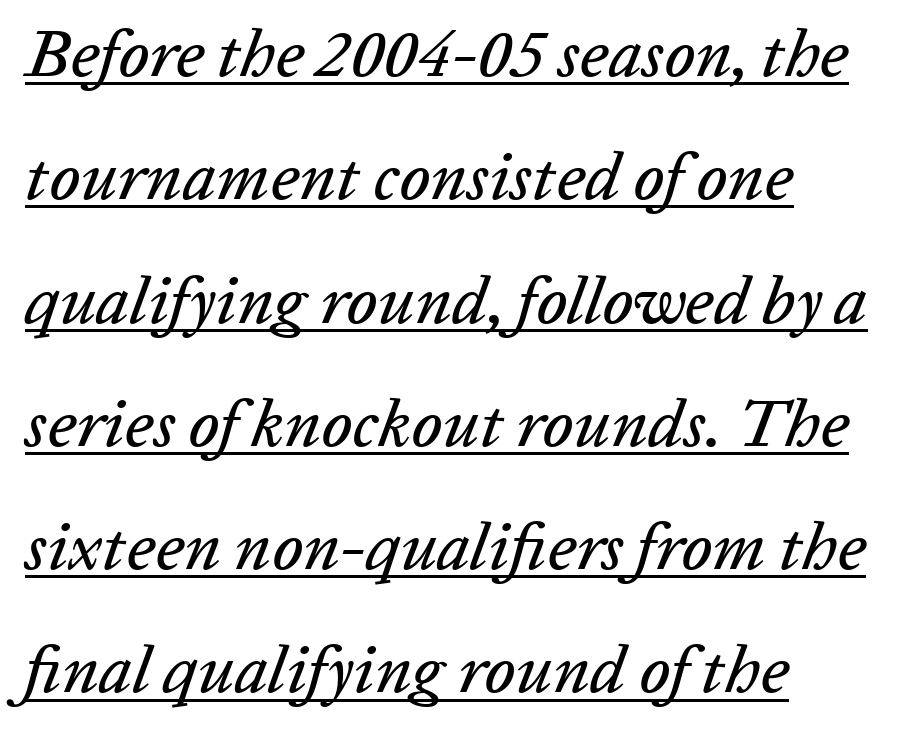
The image shows 67 px text type, italic (leaning right); set left-aligned, line spacing 1.84x, normal letter spacing, underlined; low stroke contrast and a medium x-height.
